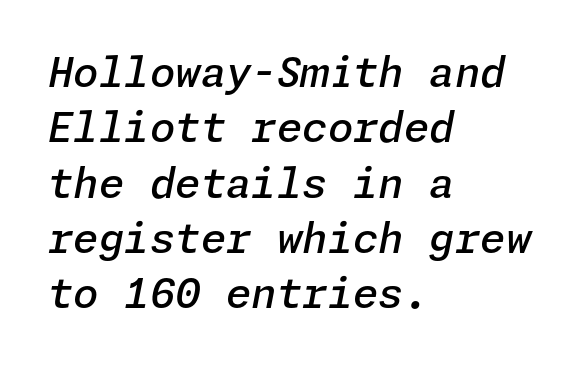
{"italic": "yes", "lean": "right", "slant_degrees": 11, "bold": "semi", "weight": "semibold", "width": "normal", "stroke_contrast": "low", "x_height": "medium", "underline": "no", "align": "left", "line_spacing": "normal", "line_spacing_ratio": 1.35, "letter_spacing": "normal", "letter_spacing_em": 0.0, "glyph_px": 41}
